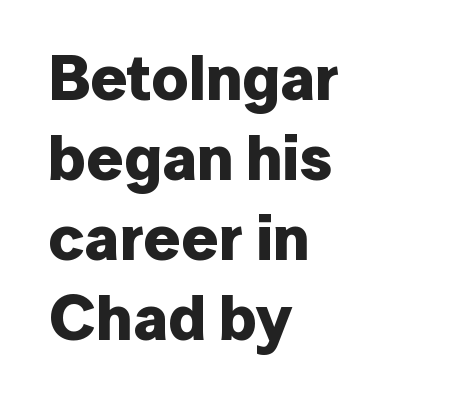
{"serif": "no", "italic": "no", "bold": "yes", "weight": "bold", "width": "normal", "stroke_contrast": "low", "x_height": "medium", "monospaced": "no", "underline": "no", "align": "left", "line_spacing": "normal", "line_spacing_ratio": 1.25, "letter_spacing": "normal", "letter_spacing_em": 0.0, "glyph_px": 64}
